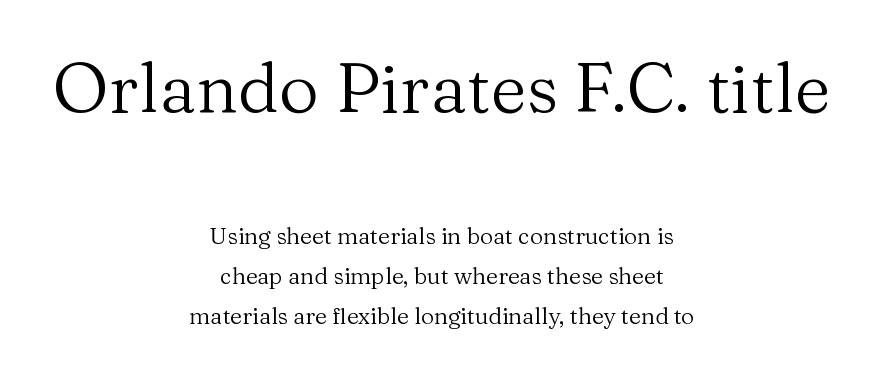
The letters sit at their default tracking, neither squeezed nor spread. The typeface chosen for these lines features serifs. Note the varied advance widths — an 'i' is clearly narrower than an 'm'. Only glyphs here, with clear space below each row. The composition opens big and finishes small. The lines are quadded center.
